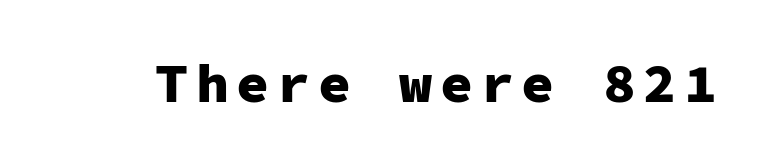
The image shows 55 px heavy sans-serif type, upright, monospaced; set not underlined; low stroke contrast and a medium x-height.
